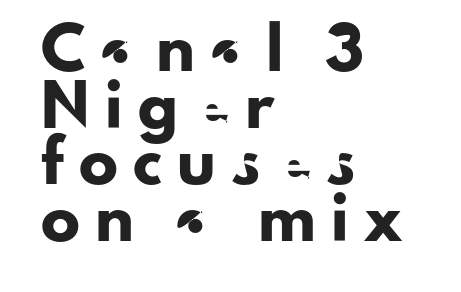
{"serif": "no", "italic": "no", "width": "normal", "stroke_contrast": "low", "x_height": "small", "monospaced": "no", "underline": "no", "align": "left", "line_spacing": "normal", "line_spacing_ratio": 1.45, "letter_spacing": "wide", "letter_spacing_em": 0.4, "glyph_px": 39}
